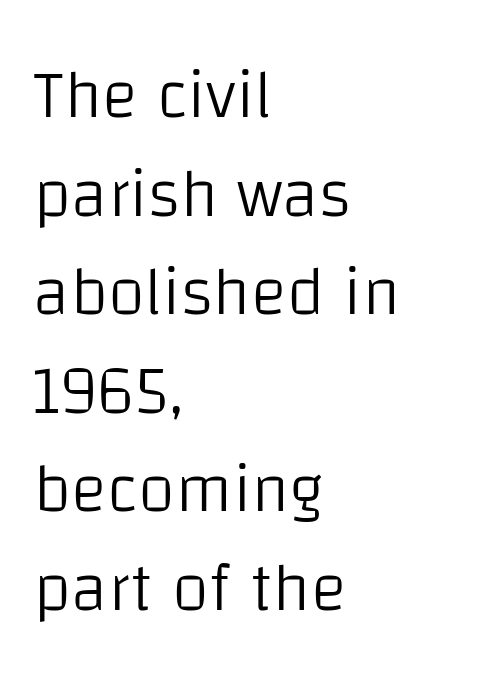
Q: Is the text bold? A: No.
Q: Is the text italic (slanted)? A: No, it is upright.
Q: Is the typeface a serif or a sans-serif typeface? A: Sans-serif.
Q: Is the text underlined? A: No.
Q: How is the paragraph aligned? A: Left-aligned.
Q: Is the spacing between letters normal or unusually wide? A: Normal.
Q: Is the spacing between lines tight, normal or loose? A: Normal.
Q: Width (condensed, normal, or wide)? A: Normal.
Q: Stroke contrast? A: Low.
Q: x-height? A: Large.
Q: Monospaced? A: No.
